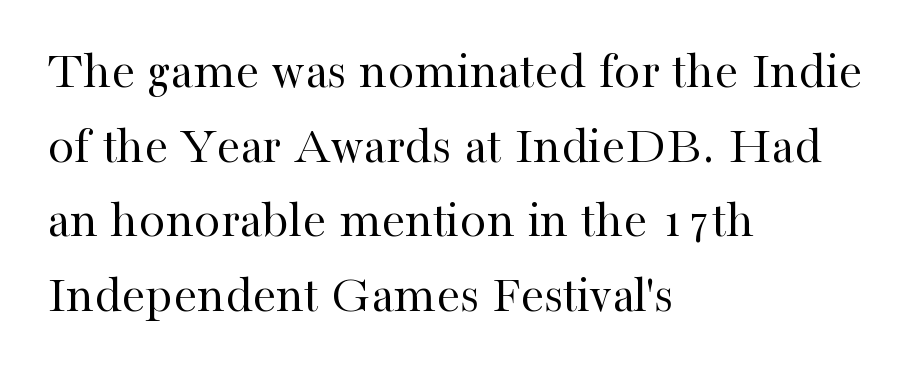
The image shows 53 px regular-weight serif type, upright; set left-aligned, normal line spacing (1.41x), normal letter spacing, not underlined; high stroke contrast and a medium x-height.
